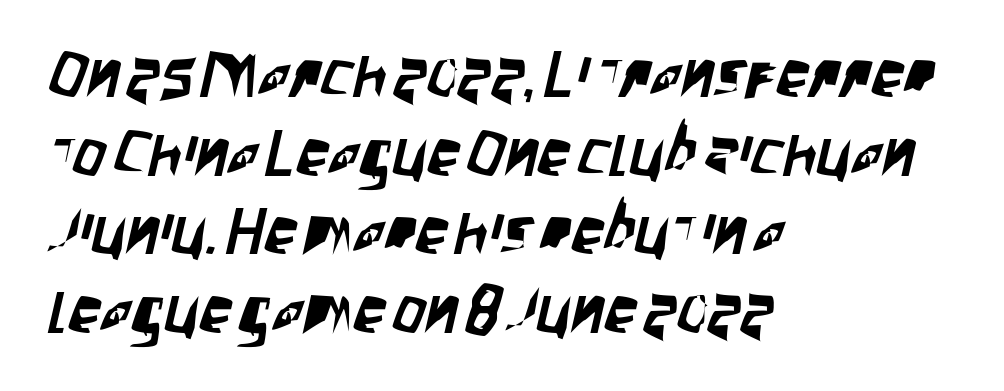
The rendering shows plain stroke endings on the letterforms — a sans-serif design. These lines are rendered in a variable-pitch font. Underlining? Definitely not there. Caption: standard tracking, unaltered. The ragged edge is on the right, which tells us the setting is flush left.
